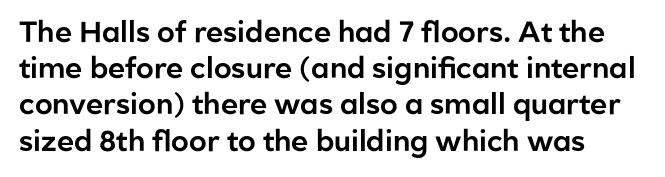
{"serif": "no", "italic": "no", "width": "normal", "stroke_contrast": "low", "x_height": "medium", "monospaced": "no", "underline": "no", "line_spacing": "normal", "line_spacing_ratio": 1.25, "letter_spacing": "normal", "letter_spacing_em": 0.0, "glyph_px": 29}
